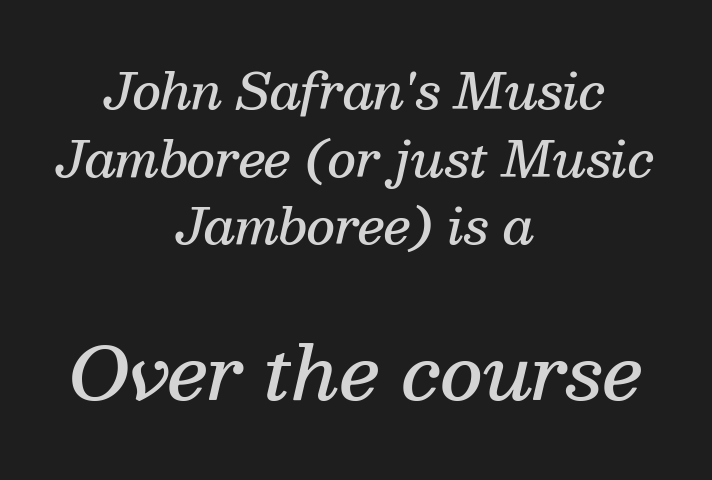
Q: Is the text bold? A: Semi-bold.
Q: Is the text italic (slanted)? A: Yes, it leans right by about 13 degrees.
Q: Is the typeface a serif or a sans-serif typeface? A: Serif.
Q: Is the text underlined? A: No.
Q: How is the paragraph aligned? A: Centered.
Q: Is the spacing between letters normal or unusually wide? A: Normal.
Q: Is the spacing between lines tight, normal or loose? A: Normal.
Q: Which block of text is set in a larger size, the first (top) or the second (bottom)? A: The second (bottom) one.
Q: Width (condensed, normal, or wide)? A: Normal.
Q: Stroke contrast? A: Medium.
Q: x-height? A: Medium.
Q: Monospaced? A: No.
